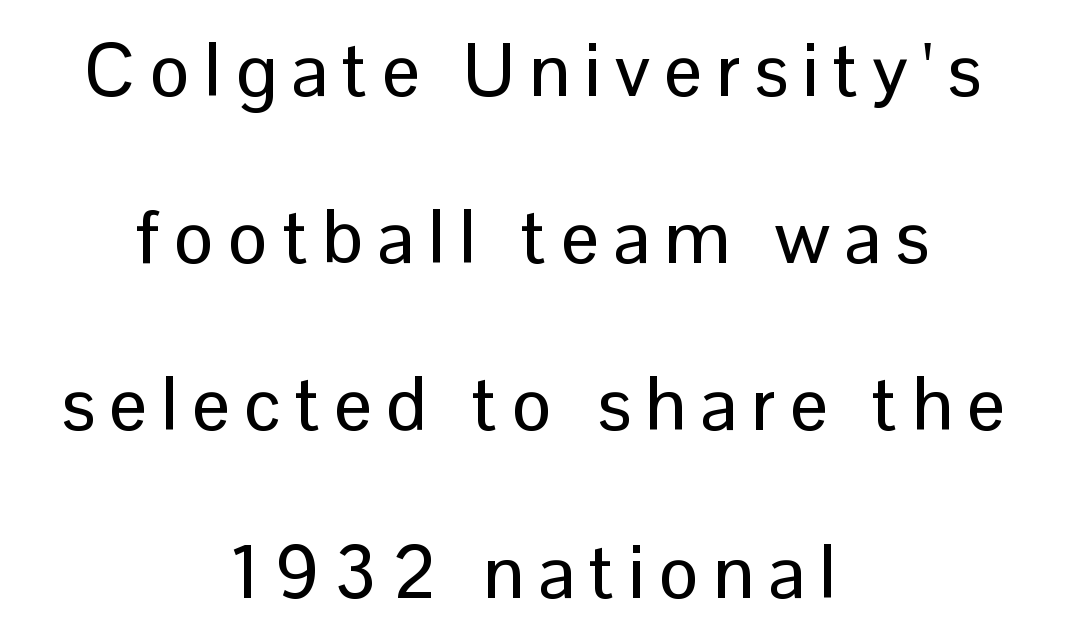
The image shows 75 px sans-serif type, upright; set centered, loose line spacing (2.23x), not underlined; low stroke contrast and a medium x-height.
